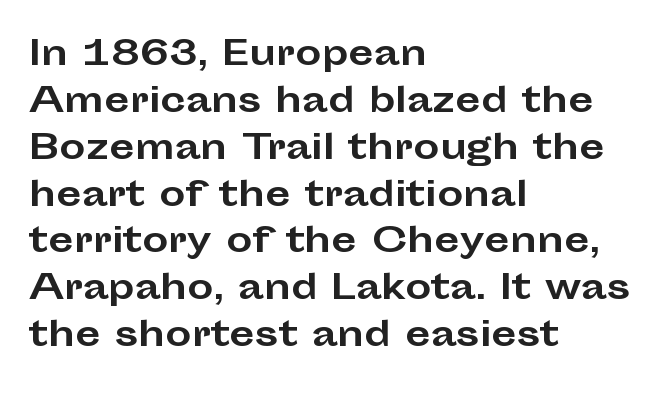
Font category for this specimen: sans-serif. The face used here is proportionally spaced, like ordinary book or web type. No extra tracking has been applied to these lines. A roman cut, with each character standing at attention. Lines of text with bare space underneath.
